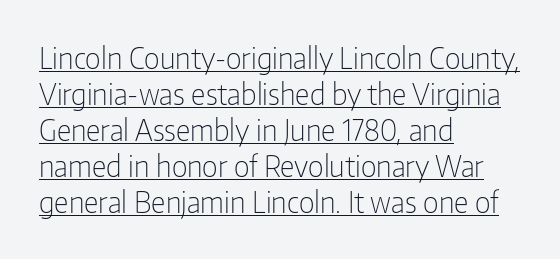
{"serif": "no", "italic": "no", "bold": "no", "weight": "light", "width": "condensed", "stroke_contrast": "low", "x_height": "medium", "monospaced": "no", "underline": "yes", "align": "left", "line_spacing_ratio": 1.24, "letter_spacing": "normal", "letter_spacing_em": 0.0, "glyph_px": 29}
